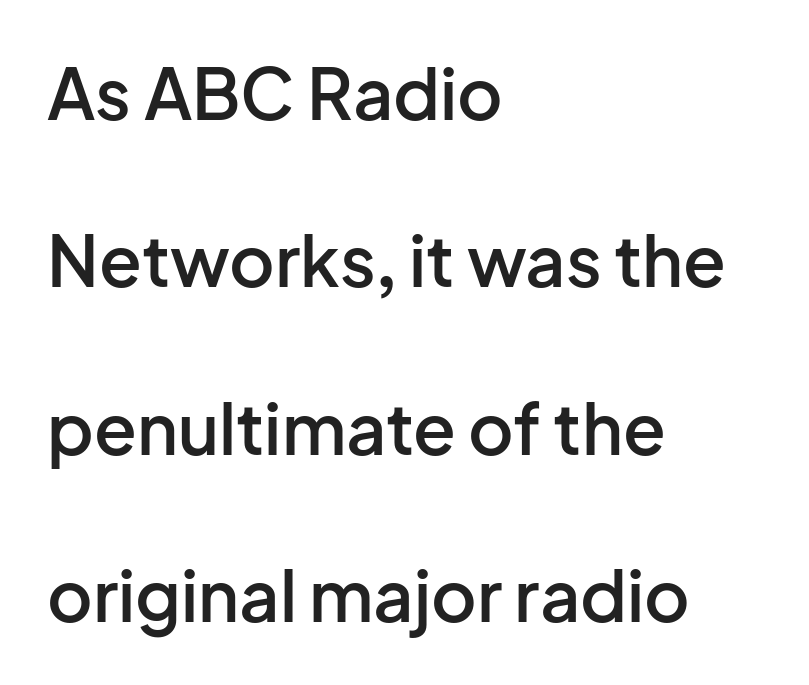
{"serif": "no", "italic": "no", "bold": "semi", "weight": "semibold", "width": "normal", "stroke_contrast": "low", "x_height": "medium", "monospaced": "no", "underline": "no", "align": "left", "line_spacing": "loose", "line_spacing_ratio": 2.39, "letter_spacing": "normal", "letter_spacing_em": 0.0, "glyph_px": 70}
